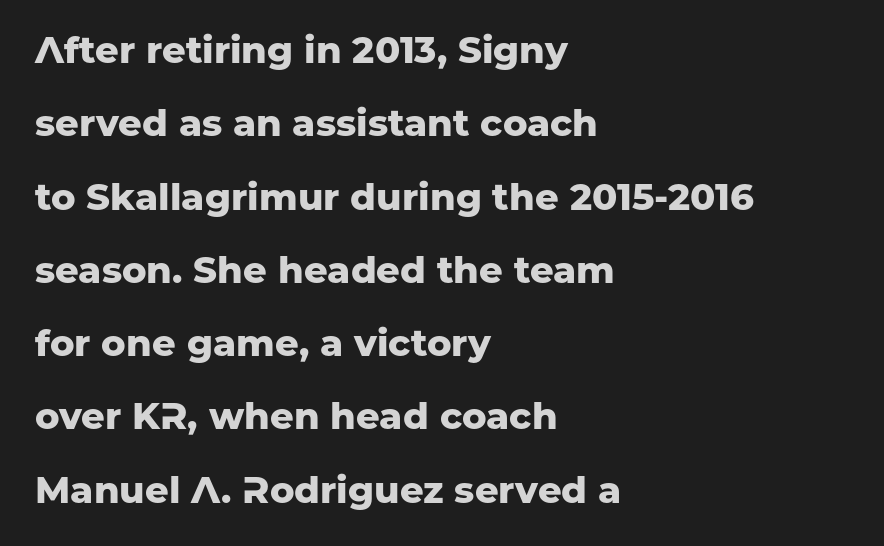
{"serif": "no", "italic": "no", "bold": "yes", "weight": "heavy", "width": "normal", "stroke_contrast": "low", "x_height": "medium", "monospaced": "no", "underline": "no", "align": "left", "line_spacing": "loose", "line_spacing_ratio": 1.98, "letter_spacing": "normal", "letter_spacing_em": 0.0, "glyph_px": 37}
